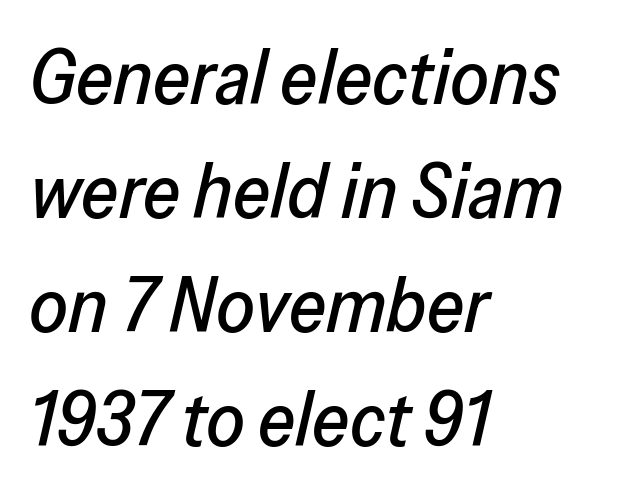
Q: Is the text italic (slanted)? A: Yes, it leans right by about 13 degrees.
Q: Is the text underlined? A: No.
Q: How is the paragraph aligned? A: Left-aligned.
Q: Is the spacing between letters normal or unusually wide? A: Normal.
Q: Is the spacing between lines tight, normal or loose? A: Normal.
Q: Width (condensed, normal, or wide)? A: Normal.
Q: Stroke contrast? A: Low.
Q: x-height? A: Medium.
Q: Monospaced? A: No.
